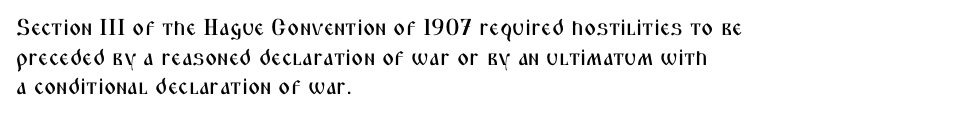
The image shows 23 px text type, upright; set left-aligned, normal line spacing (1.29x), normal letter spacing, not underlined.
